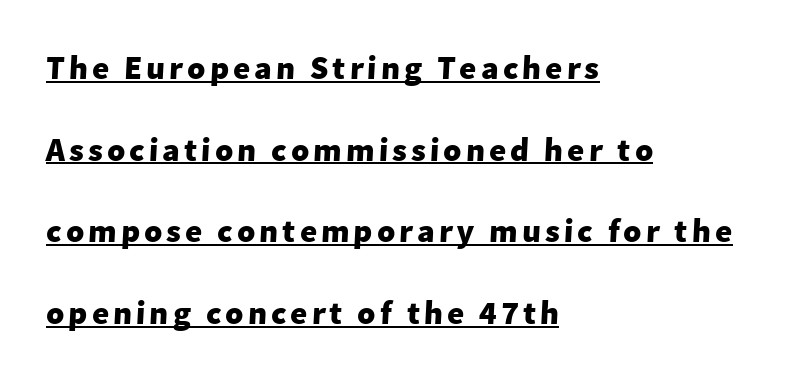
The image shows 33 px heavy sans-serif type; set left-aligned, loose line spacing (2.47x), underlined; low stroke contrast and a medium x-height.
